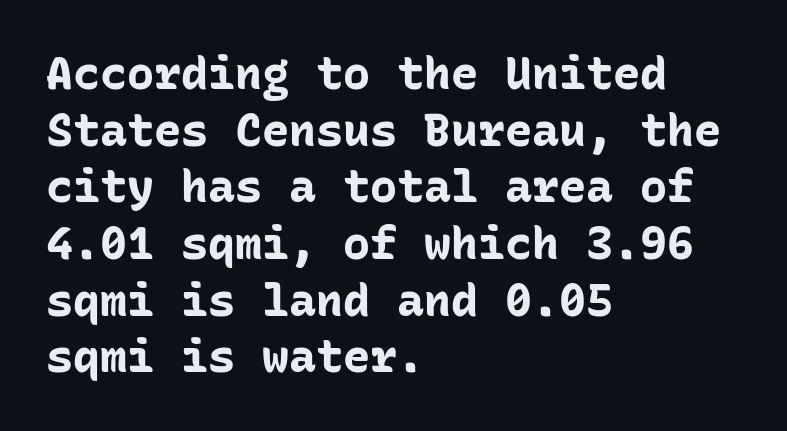
Are there feet on the stems? There aren't — it's a sans. The type is set solid horizontally, with unmodified tracking. Stroke thickness is high; the sample reads as a true bold. Each letter, wide or thin by design, is forced into the same width here. The vertical gap from one line to the next is medium. These lines stack with their left ends in a neat column.
